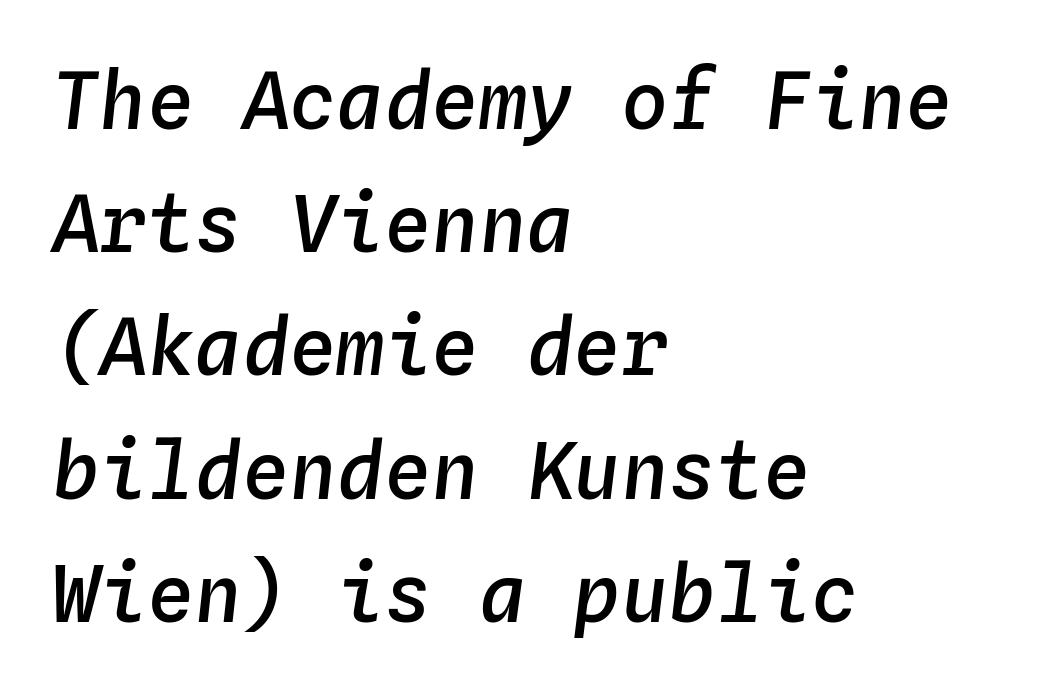
Q: Is the text bold? A: Semi-bold.
Q: Is the text italic (slanted)? A: Yes, it leans right by about 4 degrees.
Q: Is the text underlined? A: No.
Q: How is the paragraph aligned? A: Left-aligned.
Q: Is the spacing between letters normal or unusually wide? A: Normal.
Q: Is the spacing between lines tight, normal or loose? A: Normal.
Q: Width (condensed, normal, or wide)? A: Normal.
Q: Stroke contrast? A: Low.
Q: x-height? A: Medium.
Q: Monospaced? A: Yes.
